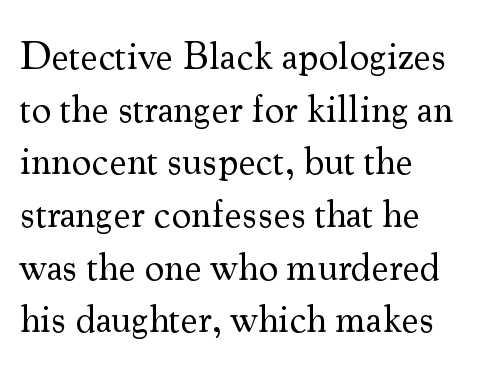
Does the type have serifs? Yes, each stem ends in a small foot. Every character sits straight up, as roman type does. A clean baseline with only descenders dipping below it. Compared with a typical body face, this is equally light or lighter still.
